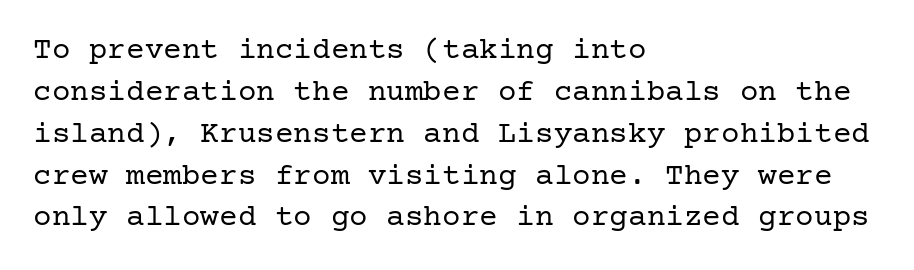
The image shows 31 px regular-weight serif type, upright; set left-aligned, normal line spacing (1.35x), normal letter spacing, not underlined; low stroke contrast and a medium x-height.
